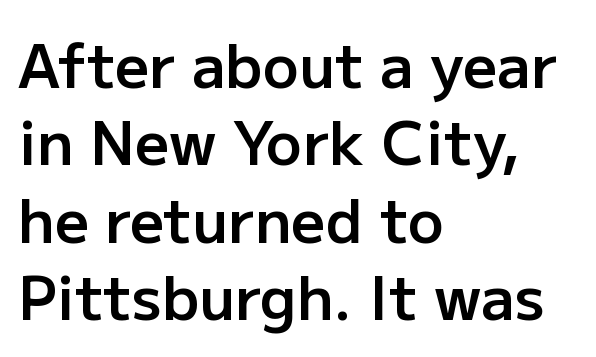
{"serif": "no", "italic": "no", "bold": "semi", "weight": "semibold", "width": "normal", "stroke_contrast": "low", "x_height": "medium", "monospaced": "no", "underline": "no", "align": "left", "line_spacing": "normal", "line_spacing_ratio": 1.29, "letter_spacing": "normal", "letter_spacing_em": 0.0, "glyph_px": 60}
